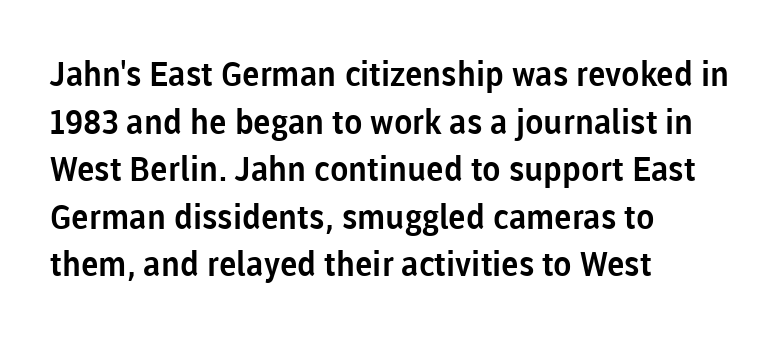
How would I describe the line gaps? Plain and ordinary. Think of a printed novel: that variable character pitch is what you see here. Does the type have serifs? No, each stem ends abruptly. Nobody drew a line under any word here.
